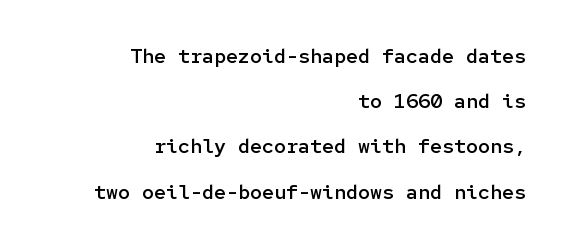
{"italic": "no", "bold": "semi", "underline": "no", "align": "right", "line_spacing": "loose", "line_spacing_ratio": 2.26, "letter_spacing": "normal", "letter_spacing_em": 0.0, "glyph_px": 20}
